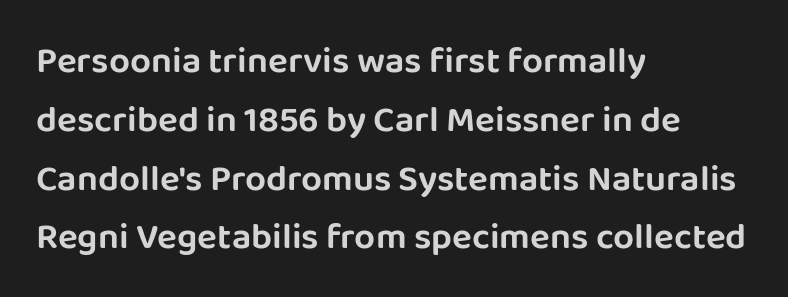
{"serif": "no", "italic": "no", "width": "normal", "stroke_contrast": "low", "x_height": "large", "monospaced": "no", "underline": "no", "align": "left", "line_spacing": "normal", "line_spacing_ratio": 1.59, "letter_spacing": "normal", "letter_spacing_em": 0.0, "glyph_px": 37}
